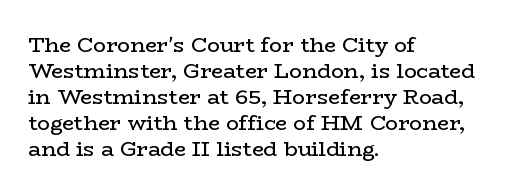
Q: Is the text bold? A: No.
Q: Is the text italic (slanted)? A: No, it is upright.
Q: Is the text underlined? A: No.
Q: How is the paragraph aligned? A: Left-aligned.
Q: Is the spacing between letters normal or unusually wide? A: Normal.
